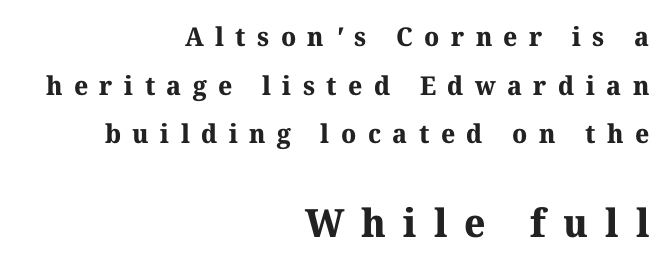
The image shows 39 px bold serif type; set right-aligned, line spacing 1.87x, unusually wide letter spacing (+0.44 em), not underlined; the second (bottom) block is 1.5x larger; medium stroke contrast and a medium x-height.
